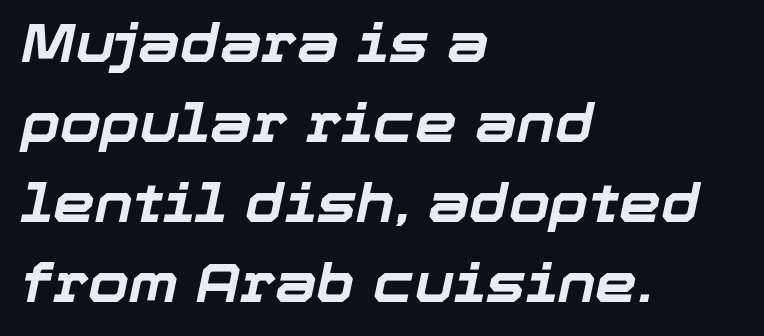
{"italic": "yes", "lean": "right", "slant_degrees": 12, "bold": "yes", "weight": "bold", "width": "normal", "stroke_contrast": "low", "x_height": "medium", "monospaced": "no", "underline": "no", "align": "left", "line_spacing": "normal", "line_spacing_ratio": 1.51, "letter_spacing": "normal", "letter_spacing_em": 0.0, "glyph_px": 53}
